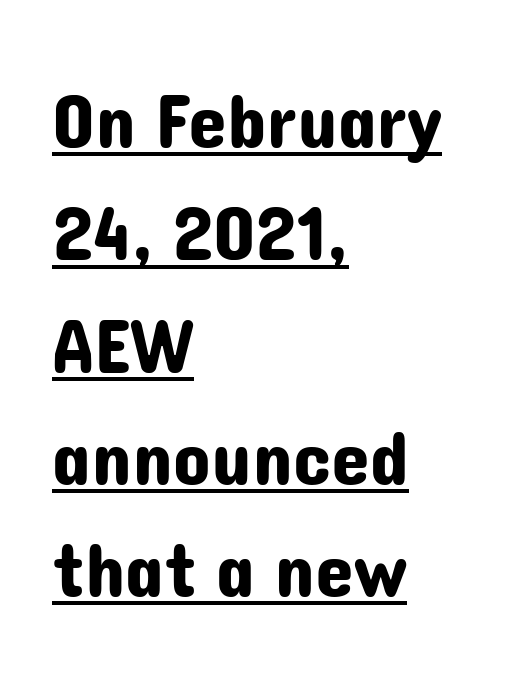
{"serif": "no", "italic": "no", "width": "normal", "stroke_contrast": "low", "x_height": "medium", "monospaced": "no", "underline": "yes", "align": "left", "line_spacing": "normal", "line_spacing_ratio": 1.44, "letter_spacing": "normal", "letter_spacing_em": 0.0, "glyph_px": 78}
